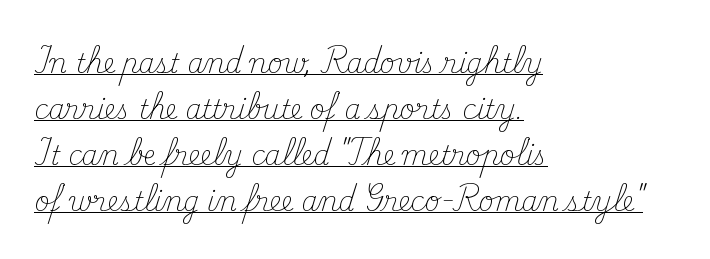
How are the letters spaced? Ordinarily, with no added tracking. Vertical stems look standard width or narrower in stroke. Compared with undecorated copy, this sample adds a rule below the words. The ragged edge is on the right, which tells us the setting is flush left.
